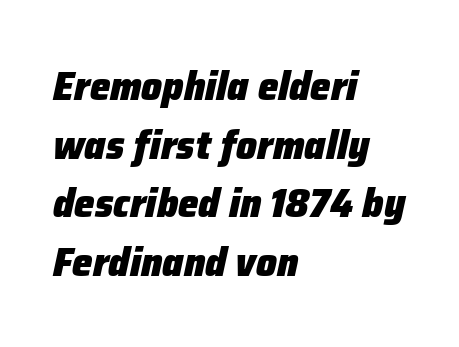
{"italic": "yes", "lean": "right", "slant_degrees": 12, "bold": "yes", "weight": "heavy", "width": "normal", "stroke_contrast": "low", "x_height": "medium", "monospaced": "no", "underline": "no", "align": "left", "line_spacing": "normal", "line_spacing_ratio": 1.43, "letter_spacing": "normal", "letter_spacing_em": 0.0, "glyph_px": 41}
